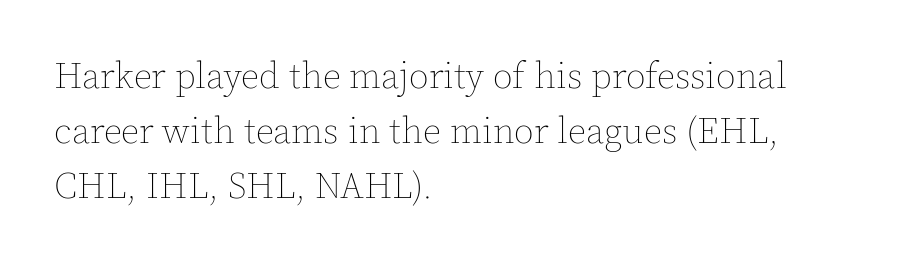
{"italic": "no", "bold": "no", "weight": "thin", "width": "normal", "x_height": "medium", "monospaced": "no", "underline": "no", "align": "left", "line_spacing": "normal", "line_spacing_ratio": 1.53, "letter_spacing": "normal", "letter_spacing_em": 0.0, "glyph_px": 36}
